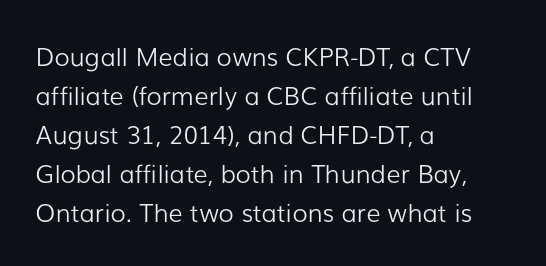
Q: Is the text bold? A: No.
Q: Is the text italic (slanted)? A: No, it is upright.
Q: Is the text underlined? A: No.
Q: How is the paragraph aligned? A: Left-aligned.
Q: Is the spacing between letters normal or unusually wide? A: Normal.
Q: Is the spacing between lines tight, normal or loose? A: Normal.
